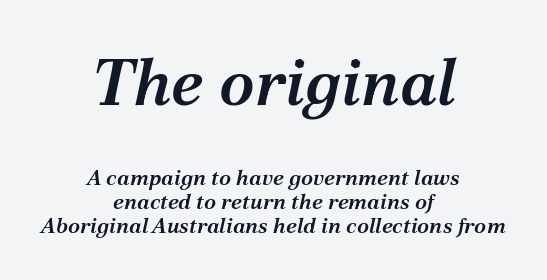
Font category for this specimen: serif. Type size steps down from the first block to the second. This sample trades vertical openness for compactness between lines. Only glyphs here, with clear space below each row. There is no visible air inserted between adjacent glyphs.
